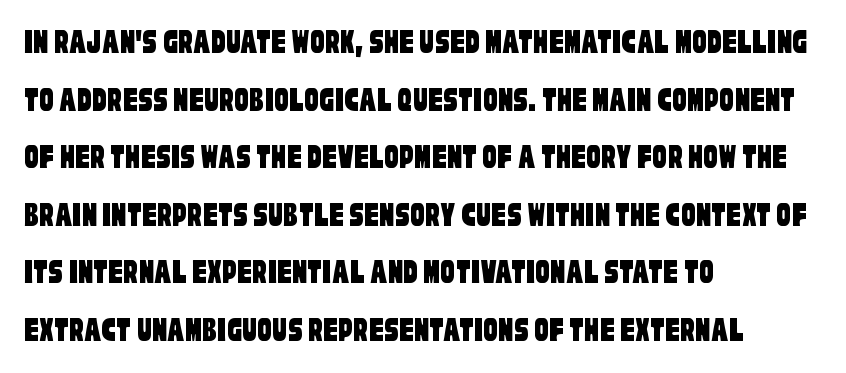
The image shows 36 px condensed sans-serif type; set left-aligned, normal line spacing (1.6x), normal letter spacing, not underlined; low stroke contrast and a large x-height.
